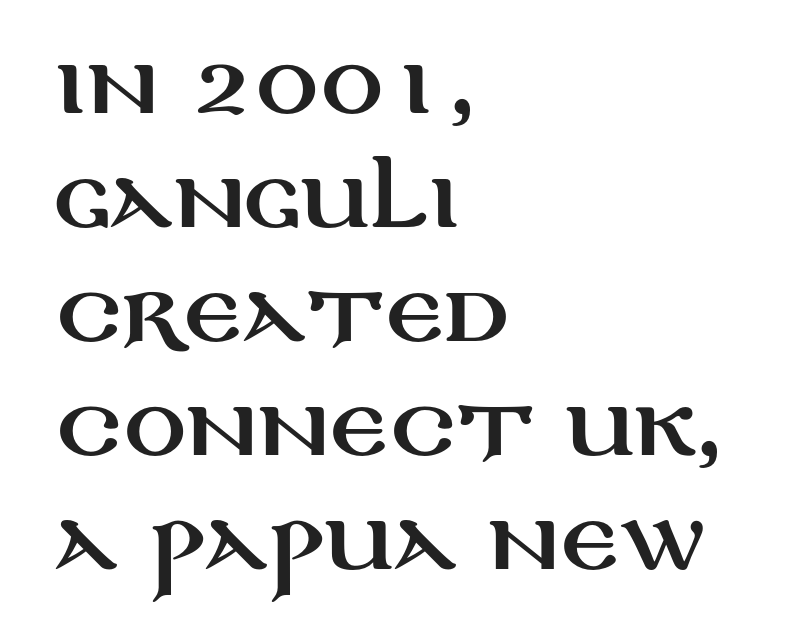
{"serif": "no", "italic": "no", "width": "wide", "stroke_contrast": "medium", "x_height": "large", "monospaced": "no", "underline": "no", "align": "left", "line_spacing": "normal", "line_spacing_ratio": 1.48, "letter_spacing": "normal", "letter_spacing_em": 0.0, "glyph_px": 77}
